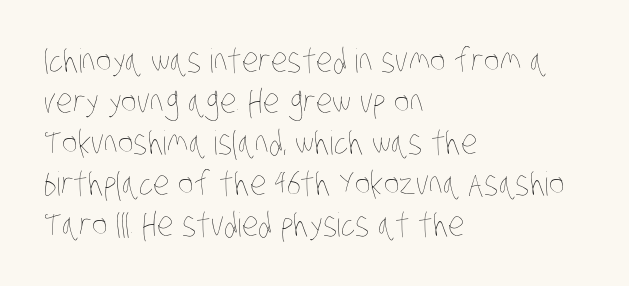
{"bold": "no", "weight": "thin", "width": "condensed", "stroke_contrast": "low", "x_height": "large", "monospaced": "no", "underline": "no", "align": "left", "line_spacing_ratio": 1.24, "letter_spacing": "normal", "letter_spacing_em": 0.0, "glyph_px": 33}
